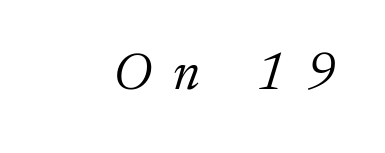
Q: Is the text bold? A: No.
Q: Is the text italic (slanted)? A: Yes, it leans right by about 17 degrees.
Q: Is the typeface a serif or a sans-serif typeface? A: Serif.
Q: Is the text underlined? A: No.
Q: Is the spacing between letters normal or unusually wide? A: Unusually wide.
Q: Width (condensed, normal, or wide)? A: Normal.
Q: Stroke contrast? A: Low.
Q: x-height? A: Medium.
Q: Monospaced? A: No.
